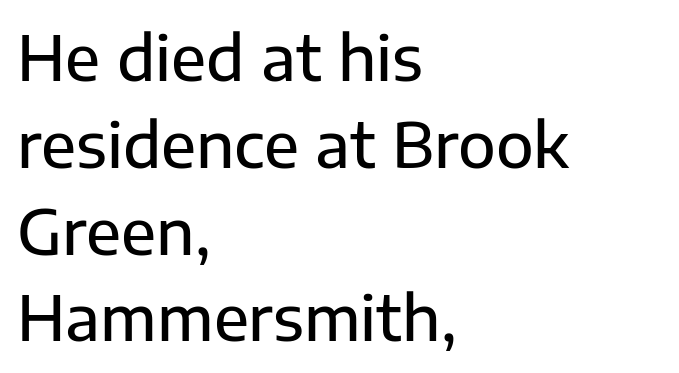
The leading is moderate, giving the passage an even texture. The letters advance in unequal steps, a hallmark of proportional type. Which margin do the lines hug? The left one — the right edge is uneven. Stroke terminals: plain, sans-serif. Descenders are the only things crossing below the line.
